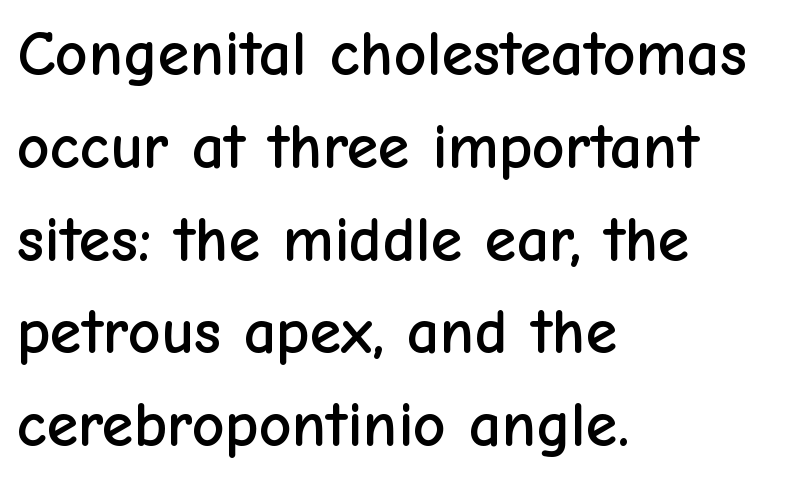
{"serif": "no", "italic": "no", "width": "normal", "stroke_contrast": "low", "x_height": "medium", "monospaced": "no", "underline": "no", "align": "left", "line_spacing": "normal", "line_spacing_ratio": 1.45, "letter_spacing": "normal", "letter_spacing_em": 0.0, "glyph_px": 64}
